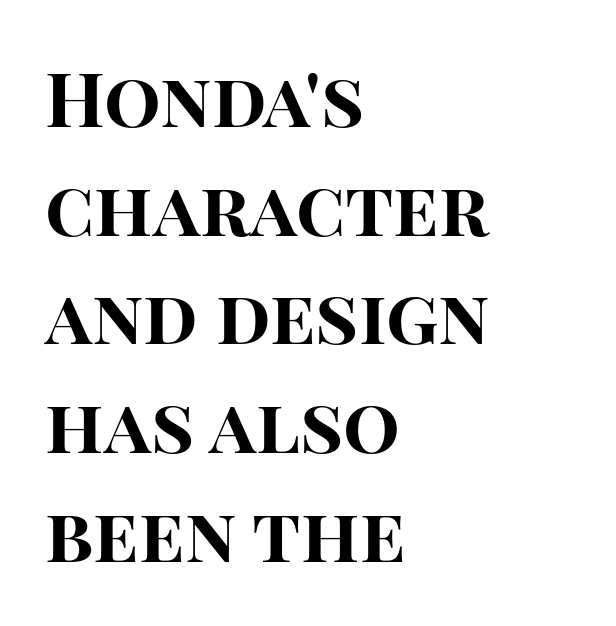
Nothing unusual about the tracking: characters are spaced as the font intends. Type without underlining. Is there any slant? The stems are plumb. Are there feet on the stems? There aren't — it's a sans. This sample has the flowing, uneven cadence of proportional lettering. Reading down the column, the eye jumps a familiar distance to each next line.
